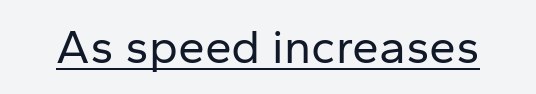
Q: Is the text bold? A: No.
Q: Is the text italic (slanted)? A: No, it is upright.
Q: Is the typeface a serif or a sans-serif typeface? A: Sans-serif.
Q: Is the text underlined? A: Yes.
Q: Is the spacing between letters normal or unusually wide? A: Normal.
Q: Width (condensed, normal, or wide)? A: Normal.
Q: Stroke contrast? A: Low.
Q: x-height? A: Medium.
Q: Monospaced? A: No.
